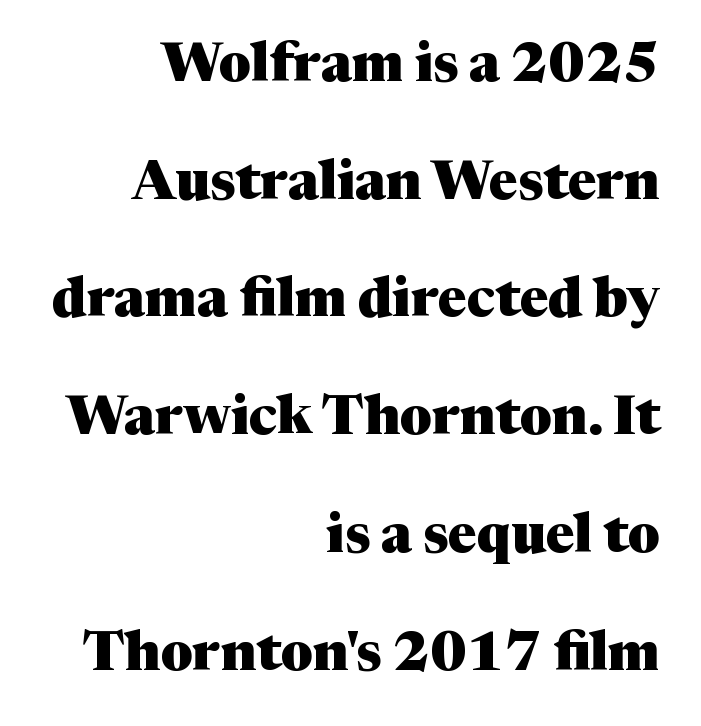
{"serif": "yes", "italic": "no", "bold": "yes", "weight": "heavy", "width": "normal", "stroke_contrast": "medium", "x_height": "medium", "monospaced": "no", "underline": "no", "align": "right", "line_spacing": "loose", "line_spacing_ratio": 2.18, "letter_spacing": "normal", "letter_spacing_em": 0.0, "glyph_px": 54}
